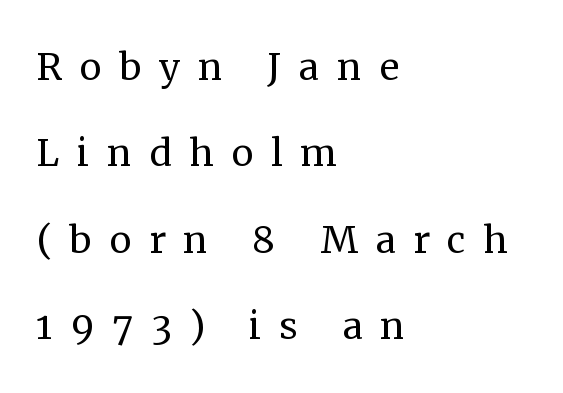
Caption: face not bold, strokes unweighted. Underlining? Definitely not there. The lettering stays uniformly vertical, giving the passage a roman look. Yep, those are serifs on the letters. Character widths vary here, with narrow letters taking less room than wide ones. Line starts are locked; line ends wander.
